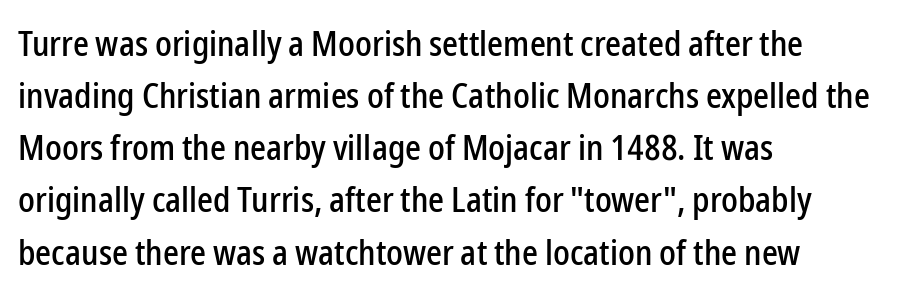
{"serif": "no", "italic": "no", "width": "condensed", "stroke_contrast": "low", "x_height": "medium", "monospaced": "no", "underline": "no", "align": "left", "line_spacing": "normal", "line_spacing_ratio": 1.49, "letter_spacing": "normal", "letter_spacing_em": 0.0, "glyph_px": 35}
